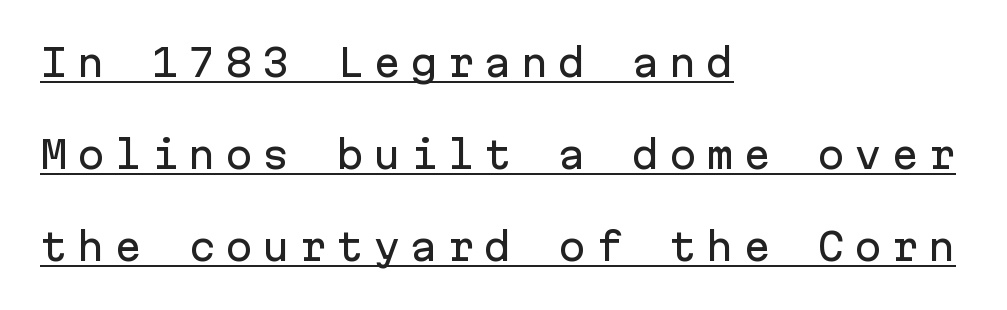
{"serif": "no", "italic": "no", "width": "normal", "stroke_contrast": "low", "x_height": "medium", "monospaced": "yes", "underline": "yes", "align": "left", "line_spacing": "loose", "line_spacing_ratio": 2.49, "letter_spacing": "wide", "letter_spacing_em": 0.25, "glyph_px": 37}
